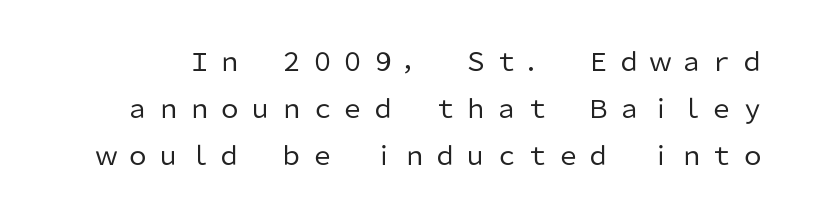
{"italic": "no", "bold": "no", "underline": "no", "line_spacing_ratio": 1.88, "letter_spacing": "wide", "letter_spacing_em": 0.23, "glyph_px": 25}
